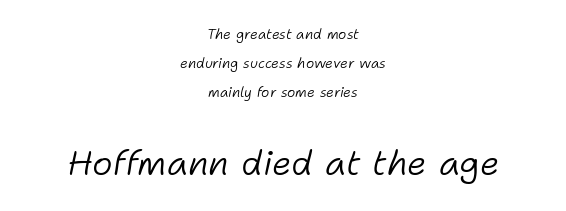
The image shows 35 px light type, italic (leaning right); set centered, loose line spacing (2.06x), normal letter spacing, not underlined; the second (bottom) block is 2.5x larger; low stroke contrast and a medium x-height.
